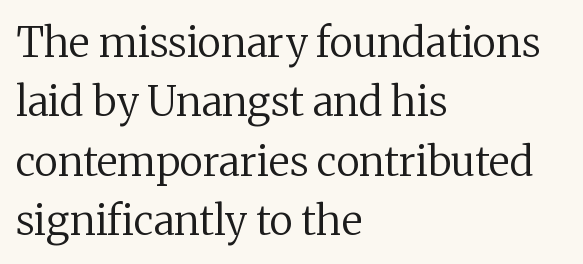
These lines stack with their left ends in a neat column. Stroke terminals: seriffed. A normal amount of white space separates one row of letters from the next. Stems and bowls with no extra thickness — not bold. Glyph-to-glyph distance matches everyday printed text.
